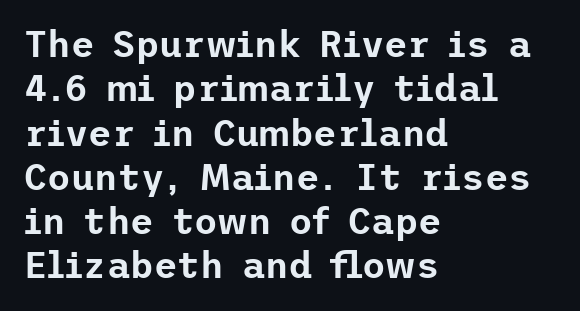
The image shows 36 px sans-serif type, upright; set left-aligned, line spacing 1.23x, normal letter spacing, not underlined; low stroke contrast and a medium x-height.
